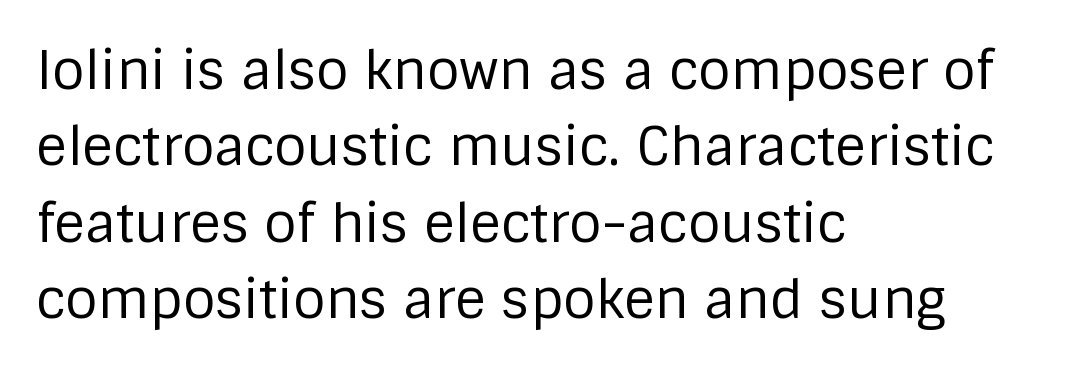
What kind of face is this? One without serifs — a sans. Each row of text sits above clean, open space. Default kerning and tracking; the words read as compact shapes. Do the characters align in a grid? No, the font is proportional. The rows are spaced the way most documents space them.
